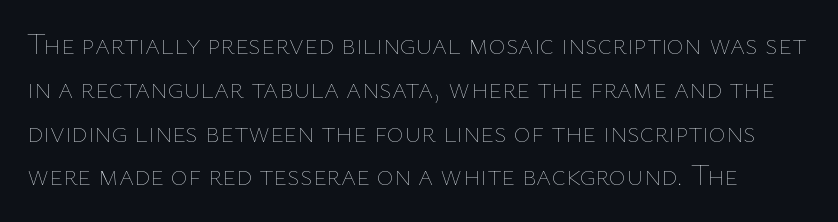
Q: Is the text bold? A: No.
Q: Is the text italic (slanted)? A: No, it is upright.
Q: Is the text underlined? A: No.
Q: Is the spacing between letters normal or unusually wide? A: Normal.
Q: Is the spacing between lines tight, normal or loose? A: Normal.
Q: Width (condensed, normal, or wide)? A: Normal.
Q: Stroke contrast? A: Low.
Q: x-height? A: Medium.
Q: Monospaced? A: No.
